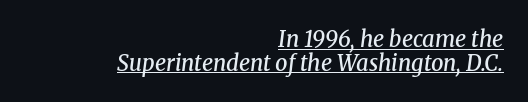
The image shows 22 px text type, italic (leaning right); set right-aligned, tight line spacing (1.07x), normal letter spacing, underlined.
